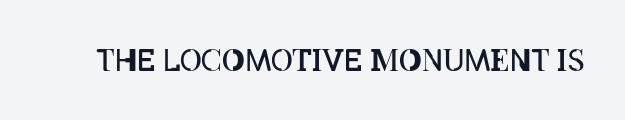
Q: Is the text bold? A: No.
Q: Is the text italic (slanted)? A: No, it is upright.
Q: Is the text underlined? A: No.
Q: Is the spacing between letters normal or unusually wide? A: Normal.
Q: Width (condensed, normal, or wide)? A: Condensed.
Q: Stroke contrast? A: Low.
Q: x-height? A: Large.
Q: Monospaced? A: No.
